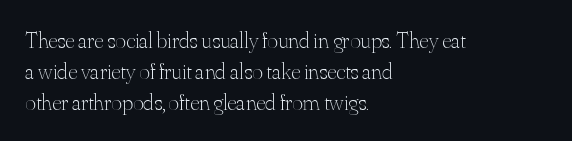
Descenders are the only things crossing below the line. The font sits on the lighter half of the weight spectrum, regular included. Does the copy run flush right? No — it runs flush left. Vertically, the passage feels balanced, rows spaced as you'd expect.
